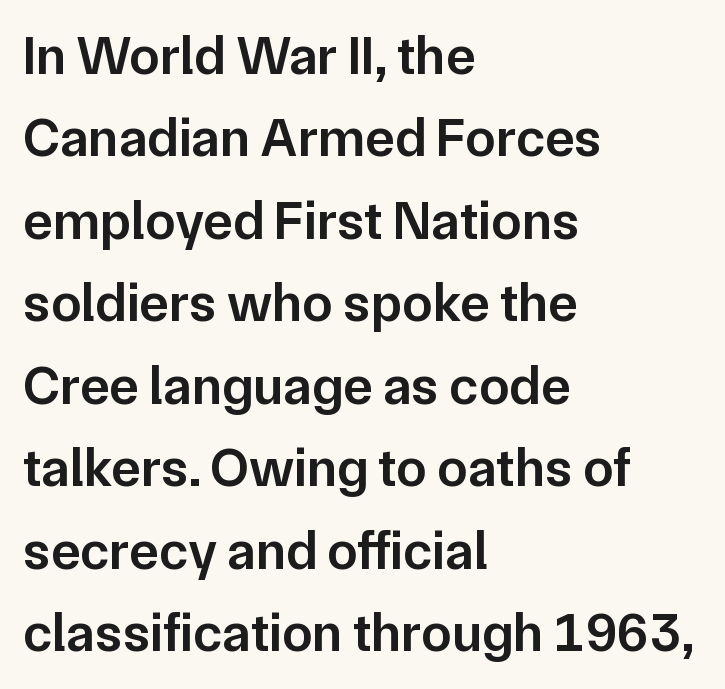
Q: Is the text bold? A: Semi-bold.
Q: Is the text italic (slanted)? A: No, it is upright.
Q: Is the typeface a serif or a sans-serif typeface? A: Sans-serif.
Q: Is the text underlined? A: No.
Q: How is the paragraph aligned? A: Left-aligned.
Q: Is the spacing between letters normal or unusually wide? A: Normal.
Q: Is the spacing between lines tight, normal or loose? A: Normal.
Q: Width (condensed, normal, or wide)? A: Normal.
Q: Stroke contrast? A: Low.
Q: x-height? A: Medium.
Q: Monospaced? A: No.
